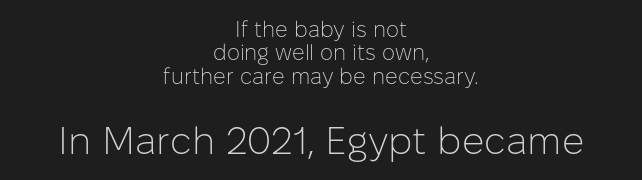
{"serif": "no", "italic": "no", "bold": "no", "weight": "light", "width": "normal", "stroke_contrast": "low", "x_height": "medium", "monospaced": "no", "underline": "no", "align": "center", "line_spacing": "tight", "line_spacing_ratio": 1.06, "letter_spacing": "normal", "letter_spacing_em": 0.0, "larger_block": "second", "size_ratio": 1.77, "glyph_px": 39}
